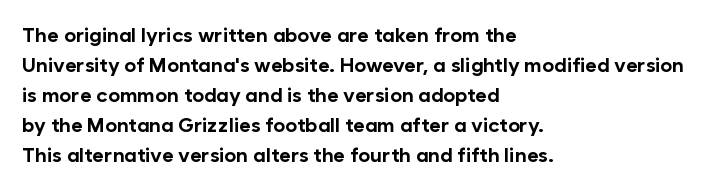
{"italic": "no", "bold": "yes", "underline": "no", "align": "left", "line_spacing": "normal", "line_spacing_ratio": 1.5, "letter_spacing": "normal", "letter_spacing_em": 0.0, "glyph_px": 20}
